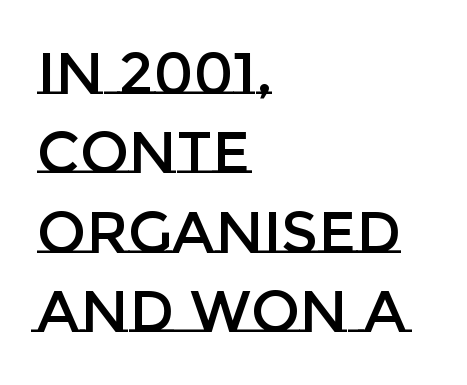
This is the regular roman posture of the typeface. Between one letter and the next there's only the usual sliver of space. Line spacing here is normal. The words here are not underlined. Each letter keeps its own natural width here, so spacing adapts to shape.
